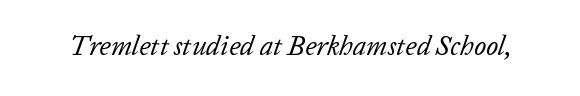
{"italic": "yes", "lean": "right", "slant_degrees": 20, "bold": "no", "underline": "no", "letter_spacing": "normal", "letter_spacing_em": 0.0, "glyph_px": 27}
